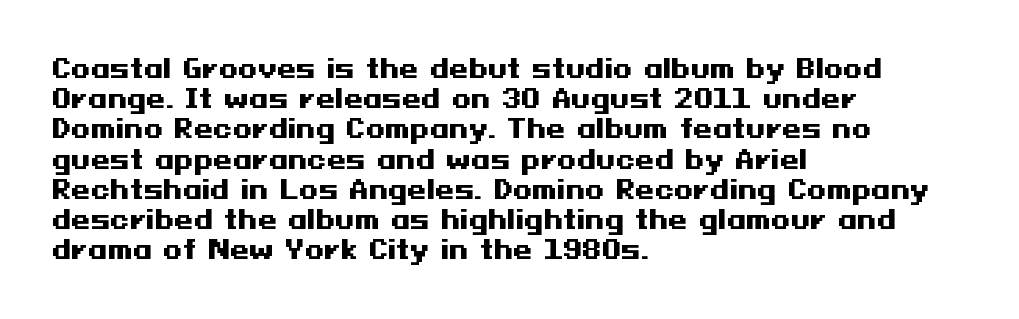
The passage shown is emphatically bold. The space directly below the letters is spotless. Tracking here is standard; glyphs follow each other at the usual distance. Where is the straight margin? On the left.
